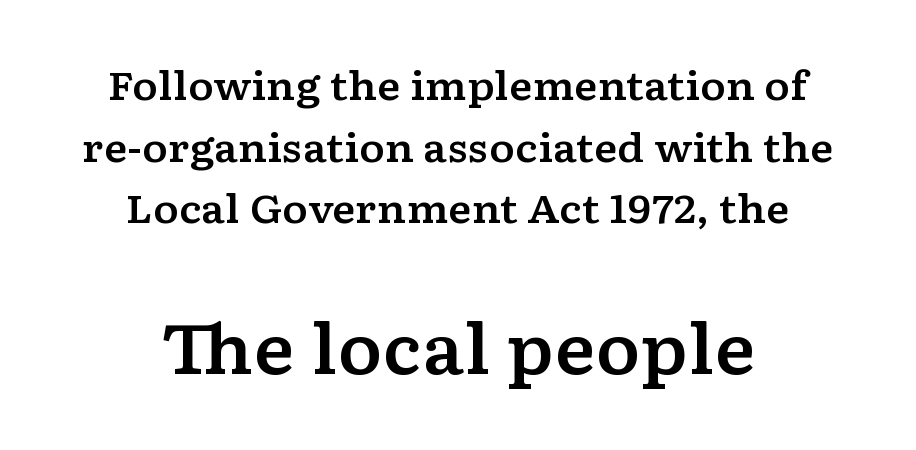
Do the characters align in a grid? No, the font is proportional. Nope, not italic — everything's standing straight. The baseline area is clear. Does the copy run flush right? No — it is centered line by line. This layout puts the modest block above and the oversized block below.
